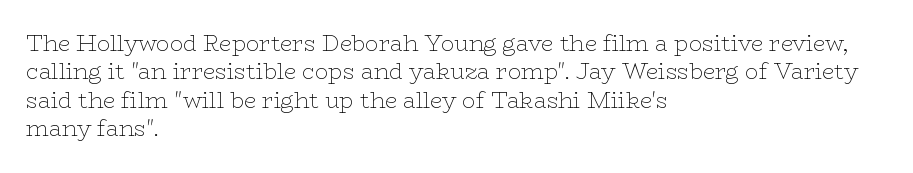
Rule under the text: the space is simply empty. Honestly, the letter spacing is just normal — you wouldn't notice it. The font's upright variant was chosen for this text. The strokes are not fattened; the text isn't bold. Layout note: lines flush left. The designer left line spacing at the default.
